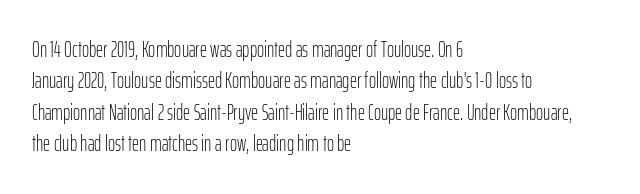
The image shows 22 px text type, upright; set left-aligned, normal line spacing (1.43x), normal letter spacing, not underlined.
